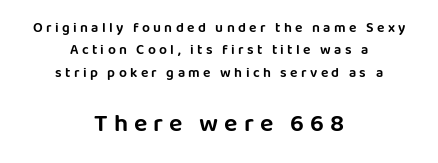
Nope, not italic — everything's standing straight. This rendering features lettering with no underline. The passage shown has open, widely tracked lettering throughout. Regular leading. Caption: upper text group reduced, lower text group enlarged. One-word summary of the alignment: center.
